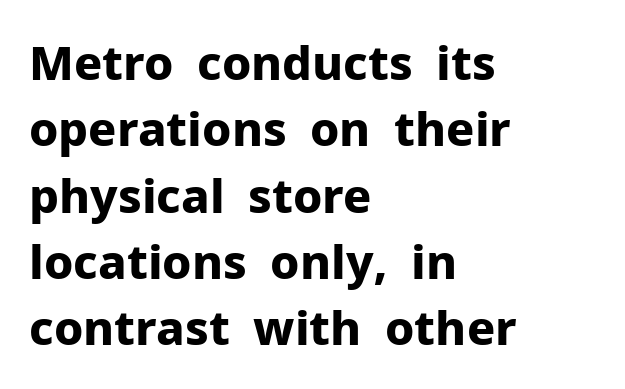
Q: Is the text bold? A: Yes.
Q: Is the text italic (slanted)? A: No, it is upright.
Q: Is the typeface a serif or a sans-serif typeface? A: Sans-serif.
Q: Is the text underlined? A: No.
Q: How is the paragraph aligned? A: Left-aligned.
Q: Is the spacing between letters normal or unusually wide? A: Normal.
Q: Is the spacing between lines tight, normal or loose? A: Normal.
Q: Width (condensed, normal, or wide)? A: Normal.
Q: Stroke contrast? A: Low.
Q: x-height? A: Medium.
Q: Monospaced? A: No.
